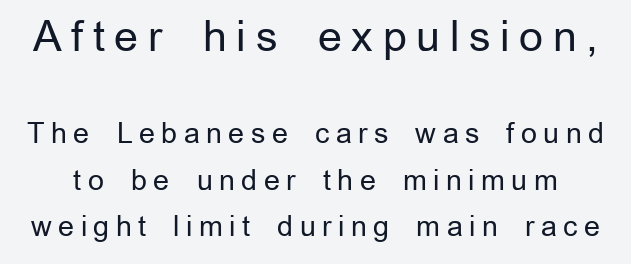
The image shows 42 px regular-weight sans-serif type, upright; set normal line spacing (1.66x), unusually wide letter spacing (+0.23 em), not underlined; the first (top) block is 1.5x larger; low stroke contrast and a medium x-height.
